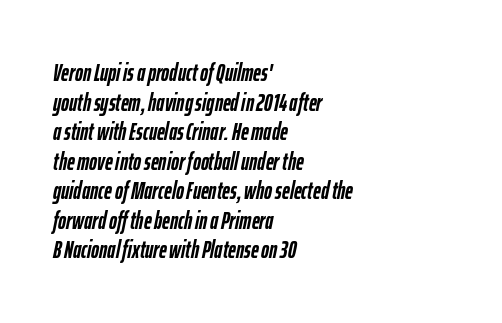
Is the type slanted? Yes — the strokes lean at a clear angle. Has an underline been added? It has not. What weight is shown? A full bold with thick strokes. Characters follow at the spacing the type designer built in.
